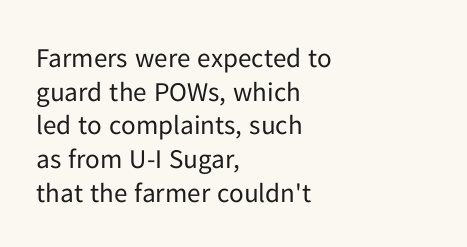
The image shows 27 px text type, upright; set left-aligned, normal line spacing (1.25x), normal letter spacing, not underlined.
